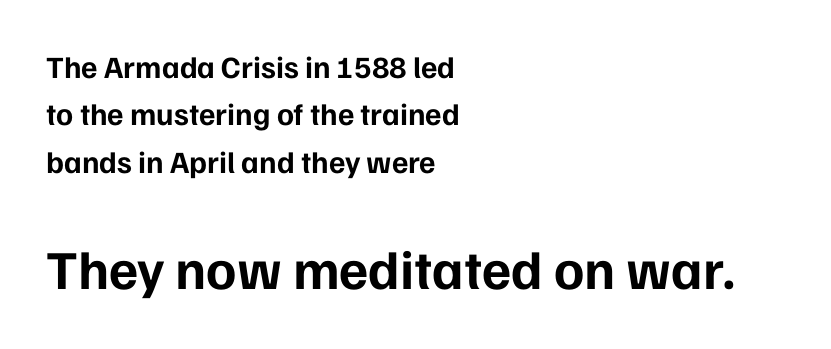
The image shows 55 px bold sans-serif type, upright; set left-aligned, normal line spacing (1.53x), normal letter spacing, not underlined; the second (bottom) block is 1.77x larger; low stroke contrast and a medium x-height.
